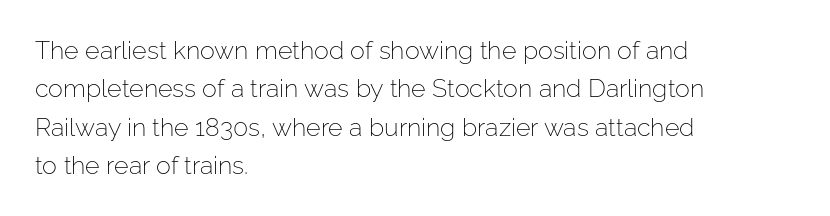
{"italic": "no", "bold": "no", "underline": "no", "align": "left", "line_spacing": "normal", "line_spacing_ratio": 1.54, "letter_spacing": "normal", "letter_spacing_em": 0.0, "glyph_px": 25}
